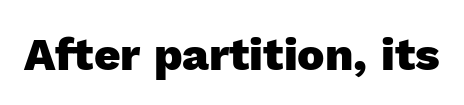
{"serif": "no", "italic": "no", "bold": "yes", "weight": "heavy", "width": "normal", "x_height": "medium", "monospaced": "no", "underline": "no", "letter_spacing": "normal", "letter_spacing_em": 0.0, "glyph_px": 46}
